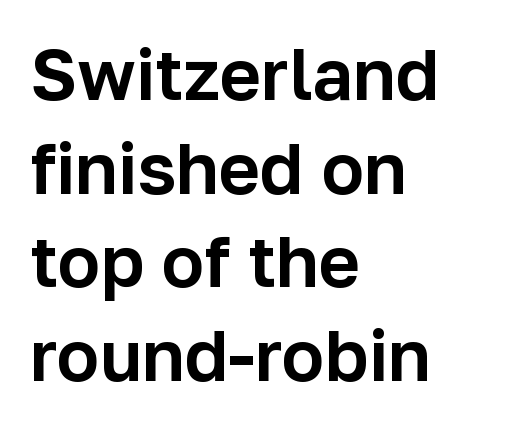
A student would call this left alignment; a typographer would say flush left, rag right. Check under the words: just untouched page. The space between consecutive lines is moderate. Nope, not italic — everything's standing straight. Honestly, the letter spacing is just normal — you wouldn't notice it. The letters carry no serifs — their stems end cleanly without finishing strokes.
